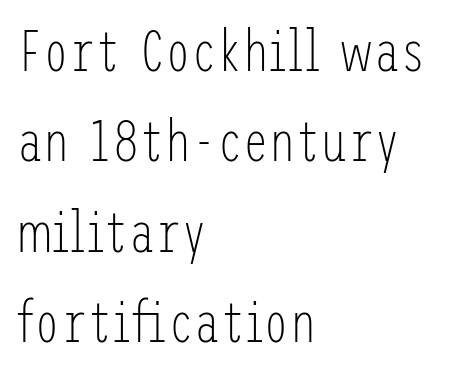
Q: Is the text bold? A: No.
Q: Is the text italic (slanted)? A: No, it is upright.
Q: Is the typeface a serif or a sans-serif typeface? A: Sans-serif.
Q: Is the text underlined? A: No.
Q: How is the paragraph aligned? A: Left-aligned.
Q: Is the spacing between letters normal or unusually wide? A: Normal.
Q: Is the spacing between lines tight, normal or loose? A: Normal.
Q: Width (condensed, normal, or wide)? A: Condensed.
Q: Stroke contrast? A: Low.
Q: x-height? A: Medium.
